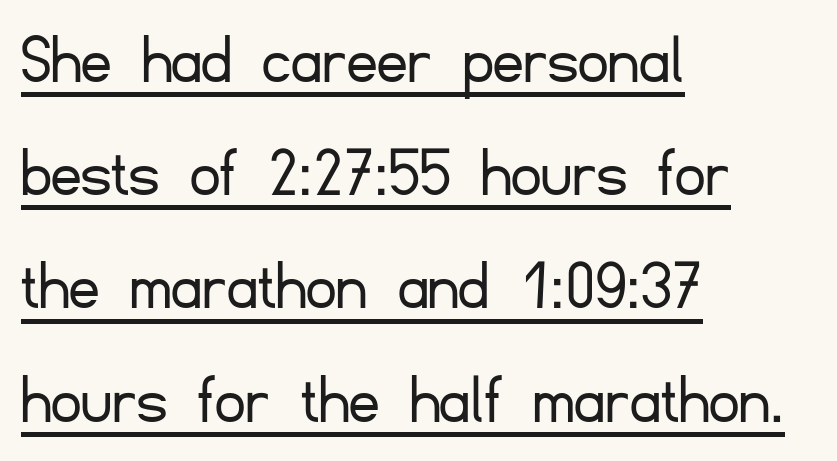
The image shows 74 px light sans-serif type, upright; set left-aligned, normal line spacing (1.53x), normal letter spacing, underlined; low stroke contrast and a small x-height.
